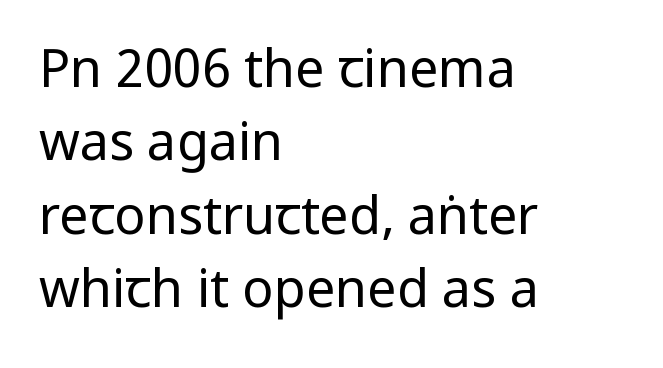
Q: Is the text bold? A: No.
Q: Is the text italic (slanted)? A: No, it is upright.
Q: Is the typeface a serif or a sans-serif typeface? A: Sans-serif.
Q: Is the text underlined? A: No.
Q: How is the paragraph aligned? A: Left-aligned.
Q: Is the spacing between letters normal or unusually wide? A: Normal.
Q: Is the spacing between lines tight, normal or loose? A: Normal.
Q: Width (condensed, normal, or wide)? A: Condensed.
Q: Stroke contrast? A: Low.
Q: x-height? A: Large.
Q: Monospaced? A: No.
